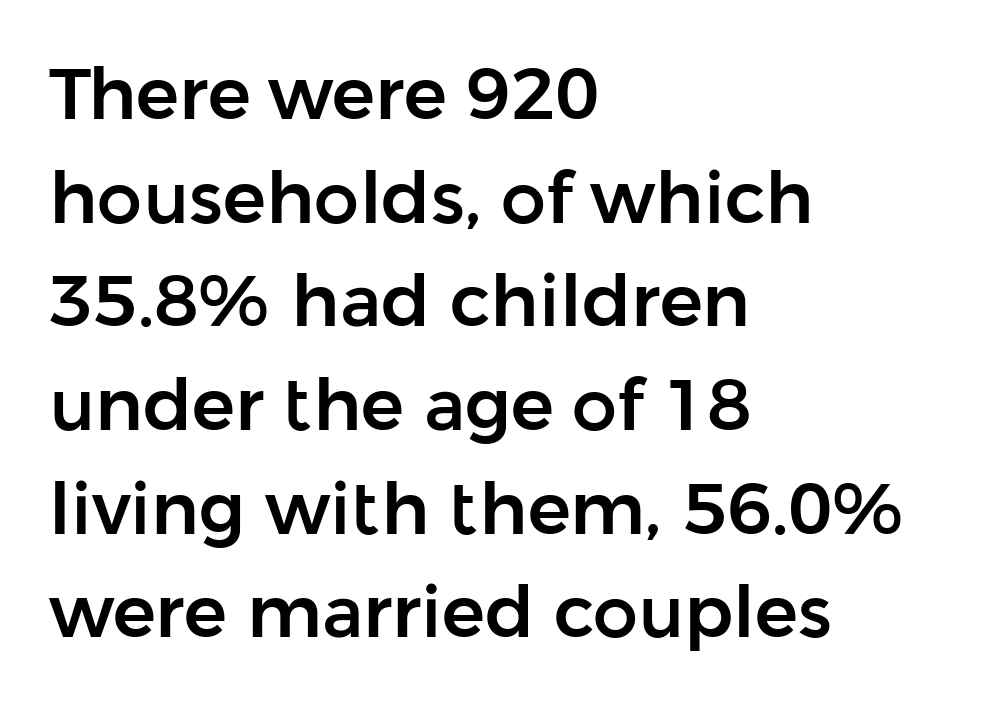
{"serif": "no", "italic": "no", "width": "normal", "stroke_contrast": "low", "x_height": "medium", "monospaced": "no", "underline": "no", "align": "left", "line_spacing": "normal", "line_spacing_ratio": 1.44, "letter_spacing": "normal", "letter_spacing_em": 0.0, "glyph_px": 72}
